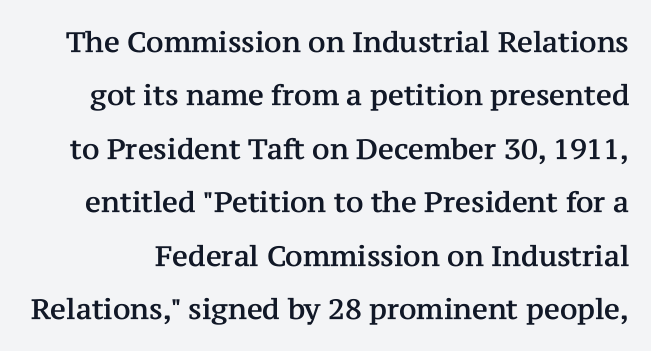
The image shows 28 px serif type, upright; set loose line spacing (1.91x), normal letter spacing, not underlined; medium stroke contrast and a medium x-height.
